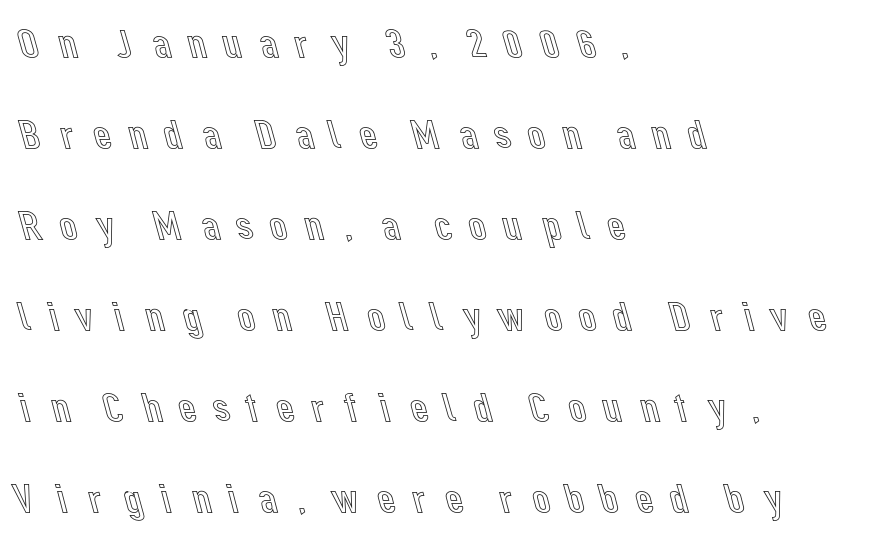
The letterforms stand isolated, each surrounded by extra space. Each letter keeps its own natural width here, so spacing adapts to shape. Horizontal bands of white between lines are thick stripes. Compared with a centered layout, this one pins lines to the left instead. Words float on clear page, feet unadorned.
